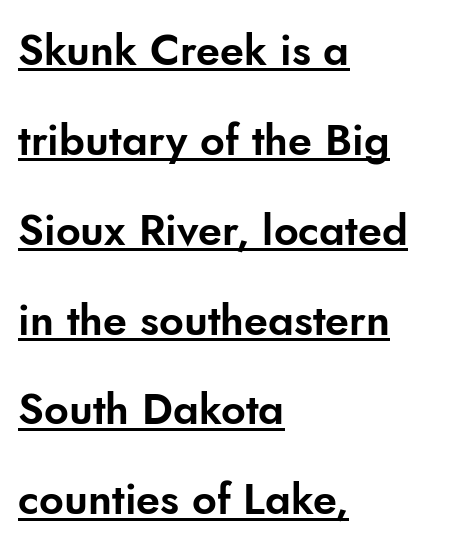
This sample carries an underscore along the baseline area. Think of a printed novel: that variable character pitch is what you see here. Serifs: no, the terminals of the letterforms are clean. Tracking value appears to be zero — textbook default spacing.
